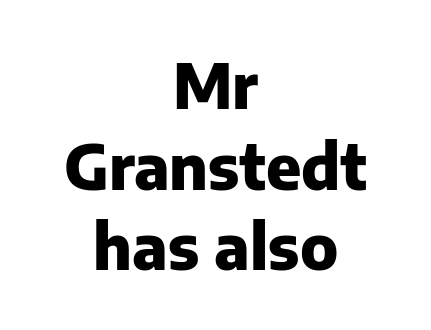
The gaps between neighbouring characters are ordinary and unremarkable. Horizontal bands of white between lines are of average thickness. How heavy is the stroke? Heavy — this is a bold. Do the characters align in a grid? No, the font is proportional. I'd call this a sans setting — the letters go barefoot.
